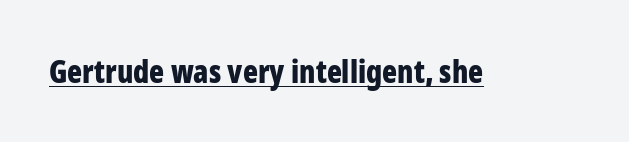
Typographically, this falls in the sans-serif category. The glyphs have the mass of a bold cut. The face used here is proportionally spaced, like ordinary book or web type. The lettering stays uniformly vertical, giving the passage a roman look. Beneath each row of characters lies a ruled line. Default kerning and tracking; the words read as compact shapes.
